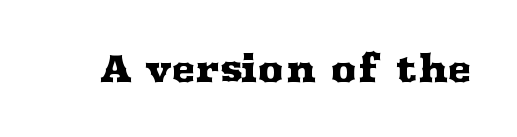
There is no visible air inserted between adjacent glyphs. This sample uses an upright cut, with every glyph sitting square on the baseline. Does the type have serifs? Yes, each stem ends in a small foot. Note the varied advance widths — an 'i' is clearly narrower than an 'm'. Type without underlining.
